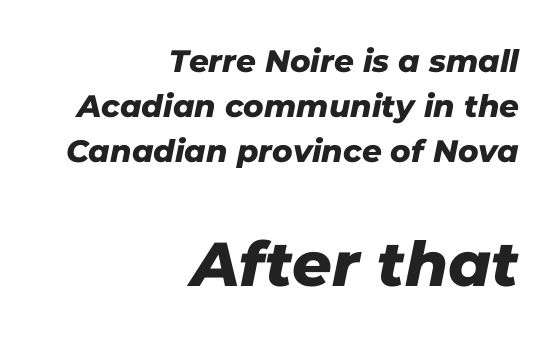
The ragged edge is on the left, which tells us the setting is flush right. The type family on display is of the sans-serif kind. Proportional: the letters do not fall into vertical columns. A clean baseline with only descenders dipping below it. Tracking value appears to be zero — textbook default spacing. The space between consecutive lines is moderate.
